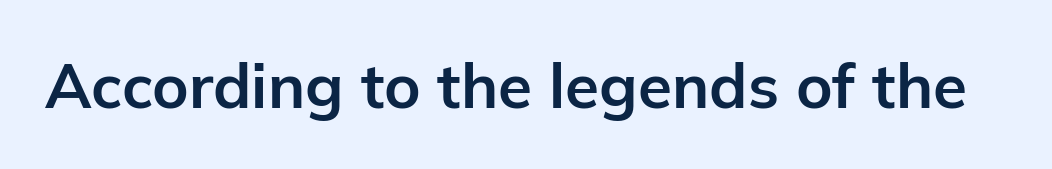
{"serif": "no", "italic": "no", "bold": "yes", "weight": "bold", "width": "normal", "stroke_contrast": "low", "x_height": "medium", "monospaced": "no", "underline": "no", "letter_spacing": "normal", "letter_spacing_em": 0.0, "glyph_px": 62}
